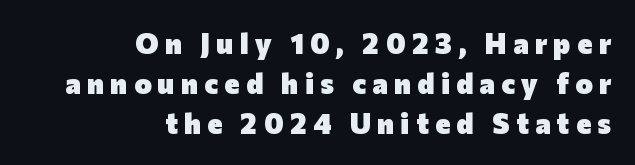
In terms of posture, this sample is upright. Vertically, the passage feels balanced, rows spaced as you'd expect. The paragraph has a hard right edge and a soft left edge. Examine the stroke ends and you'll find no serifs. In terms of letterspacing, this is a distinctly airy, spread setting.
